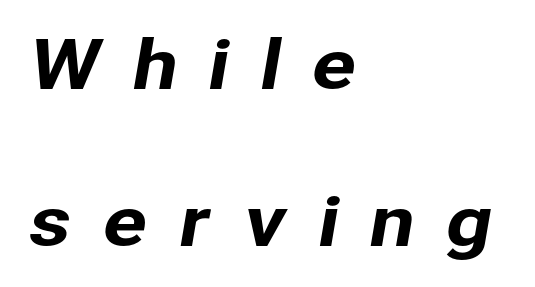
Q: Is the typeface a serif or a sans-serif typeface? A: Sans-serif.
Q: Is the text underlined? A: No.
Q: How is the paragraph aligned? A: Left-aligned.
Q: Is the spacing between letters normal or unusually wide? A: Unusually wide.
Q: Is the spacing between lines tight, normal or loose? A: Loose.
Q: Width (condensed, normal, or wide)? A: Normal.
Q: Stroke contrast? A: Low.
Q: x-height? A: Medium.
Q: Monospaced? A: No.
